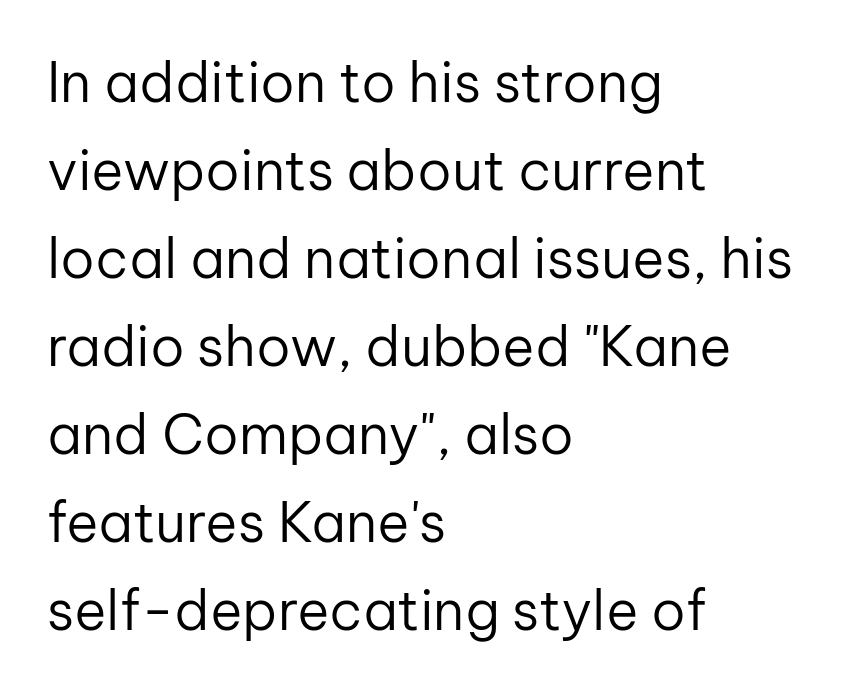
Q: Is the text bold? A: No.
Q: Is the text italic (slanted)? A: No, it is upright.
Q: Is the typeface a serif or a sans-serif typeface? A: Sans-serif.
Q: Is the text underlined? A: No.
Q: How is the paragraph aligned? A: Left-aligned.
Q: Is the spacing between letters normal or unusually wide? A: Normal.
Q: Is the spacing between lines tight, normal or loose? A: Normal.
Q: Width (condensed, normal, or wide)? A: Normal.
Q: Stroke contrast? A: Low.
Q: x-height? A: Medium.
Q: Monospaced? A: No.
